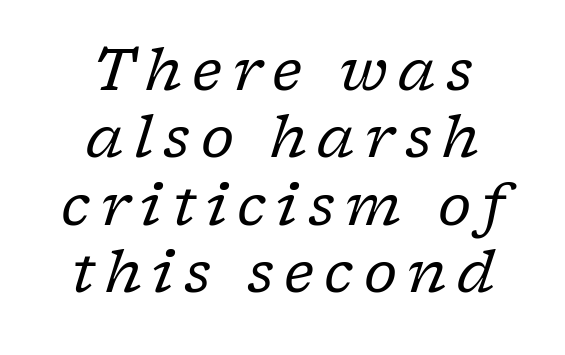
Q: Is the text bold? A: No.
Q: Is the text italic (slanted)? A: Yes, it leans right by about 17 degrees.
Q: Is the typeface a serif or a sans-serif typeface? A: Serif.
Q: Is the text underlined? A: No.
Q: How is the paragraph aligned? A: Centered.
Q: Width (condensed, normal, or wide)? A: Normal.
Q: Stroke contrast? A: Low.
Q: x-height? A: Medium.
Q: Monospaced? A: No.
